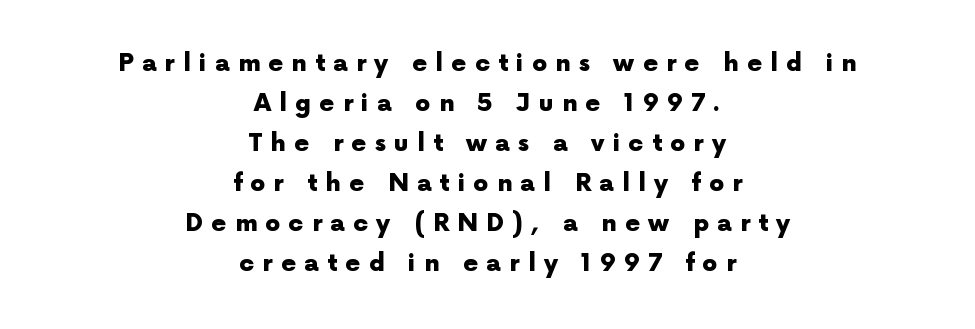
Q: Is the text bold? A: Yes.
Q: Is the text italic (slanted)? A: No, it is upright.
Q: Is the text underlined? A: No.
Q: How is the paragraph aligned? A: Centered.
Q: Is the spacing between letters normal or unusually wide? A: Unusually wide.
Q: Is the spacing between lines tight, normal or loose? A: Normal.
